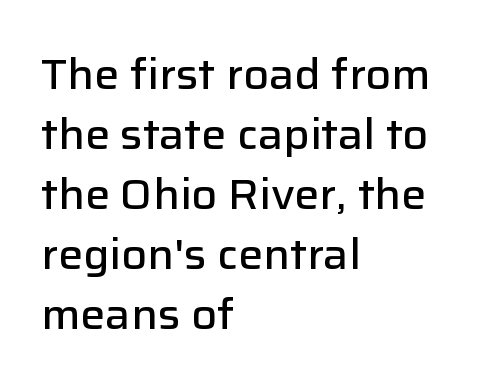
Q: Is the text bold? A: Semi-bold.
Q: Is the text italic (slanted)? A: No, it is upright.
Q: Is the typeface a serif or a sans-serif typeface? A: Sans-serif.
Q: Is the text underlined? A: No.
Q: How is the paragraph aligned? A: Left-aligned.
Q: Is the spacing between letters normal or unusually wide? A: Normal.
Q: Is the spacing between lines tight, normal or loose? A: Normal.
Q: Width (condensed, normal, or wide)? A: Normal.
Q: Stroke contrast? A: Low.
Q: x-height? A: Medium.
Q: Monospaced? A: No.
